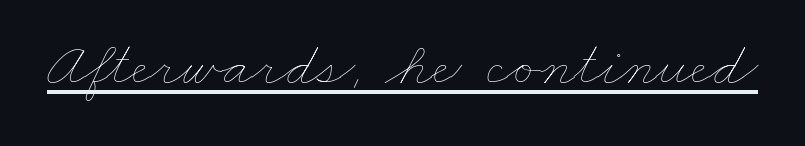
The image shows 63 px thin, wide type; set normal letter spacing, underlined; low stroke contrast and a small x-height.
